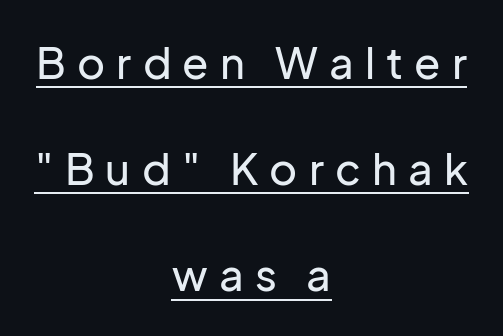
The image shows 43 px sans-serif type, upright; set centered, loose line spacing (2.47x), unusually wide letter spacing (+0.26 em), underlined; low stroke contrast and a medium x-height.
